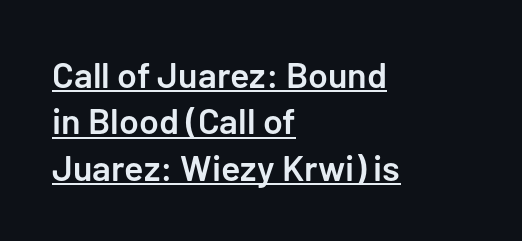
{"serif": "no", "italic": "no", "bold": "semi", "weight": "semibold", "width": "normal", "stroke_contrast": "low", "x_height": "medium", "monospaced": "no", "underline": "yes", "align": "left", "line_spacing": "normal", "line_spacing_ratio": 1.29, "letter_spacing": "normal", "letter_spacing_em": 0.0, "glyph_px": 36}
